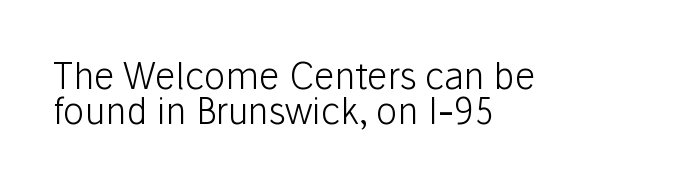
The image shows 36 px light sans-serif type, upright; set left-aligned, tight line spacing (0.98x), normal letter spacing, not underlined; low stroke contrast and a medium x-height.
